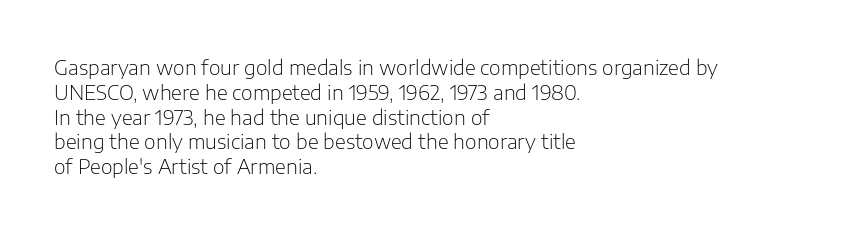
{"italic": "no", "bold": "no", "underline": "no", "align": "left", "line_spacing_ratio": 1.24, "letter_spacing": "normal", "letter_spacing_em": 0.0, "glyph_px": 20}
